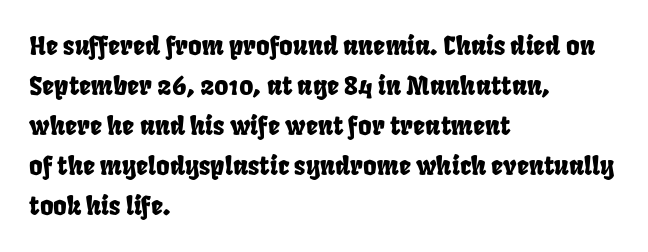
The image shows 26 px text type; set left-aligned, normal line spacing (1.54x), normal letter spacing, not underlined.
